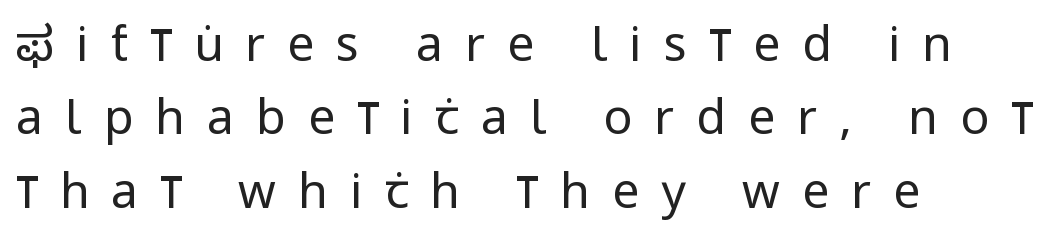
The image shows 48 px regular-weight, condensed sans-serif type, upright; set left-aligned, normal line spacing (1.53x), unusually wide letter spacing (+0.46 em), not underlined; low stroke contrast and a large x-height.
